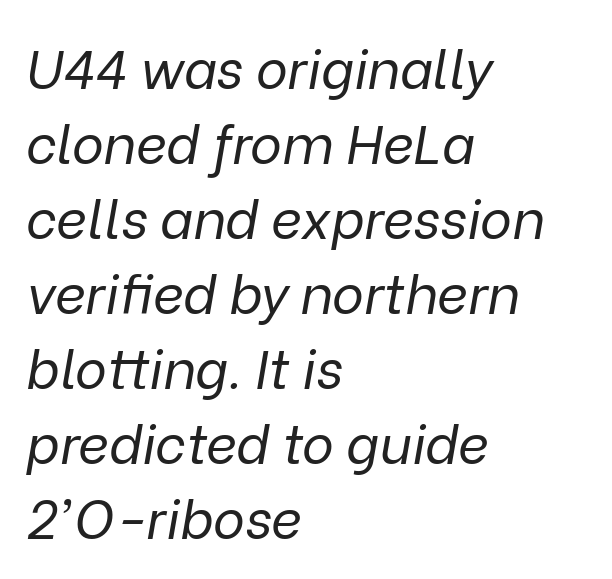
Q: Is the text bold? A: No.
Q: Is the text italic (slanted)? A: Yes, it leans right by about 9 degrees.
Q: Is the text underlined? A: No.
Q: How is the paragraph aligned? A: Left-aligned.
Q: Is the spacing between letters normal or unusually wide? A: Normal.
Q: Is the spacing between lines tight, normal or loose? A: Normal.
Q: Width (condensed, normal, or wide)? A: Normal.
Q: Stroke contrast? A: Low.
Q: x-height? A: Medium.
Q: Monospaced? A: No.
